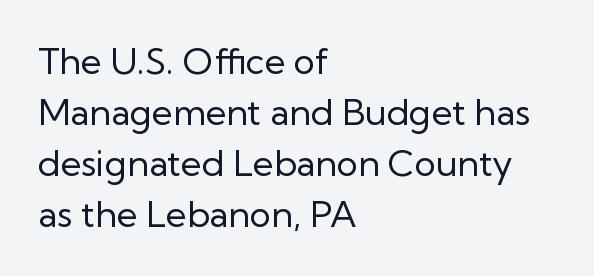
The lettering holds an erect, upright posture throughout. Any mark beneath the type? The region is blank. Does the type have serifs? No, each stem ends abruptly. The setting favours the left margin, as ordinary paragraphs usually do. No extra ink here — the face is not bold. Think of a printed novel: that variable character pitch is what you see here.
